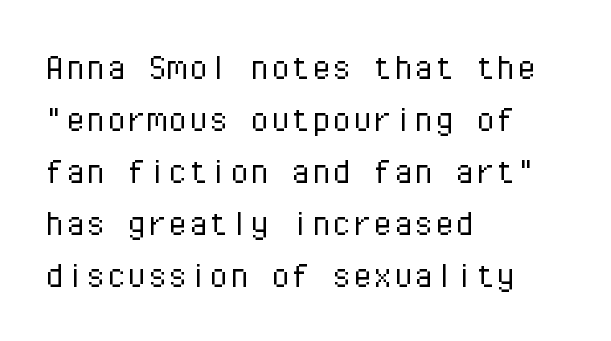
The rendering uses typewriter-style spacing with identical character cells. Rendered with straight, roman letterforms. These lines keep a tight, regular rhythm from letter to letter. Check where the strokes stop: nothing finishes them off — pure sans. Summary of vertical rhythm: regular, with standard interline spacing. Stem width sits at or under what a default text font uses.
